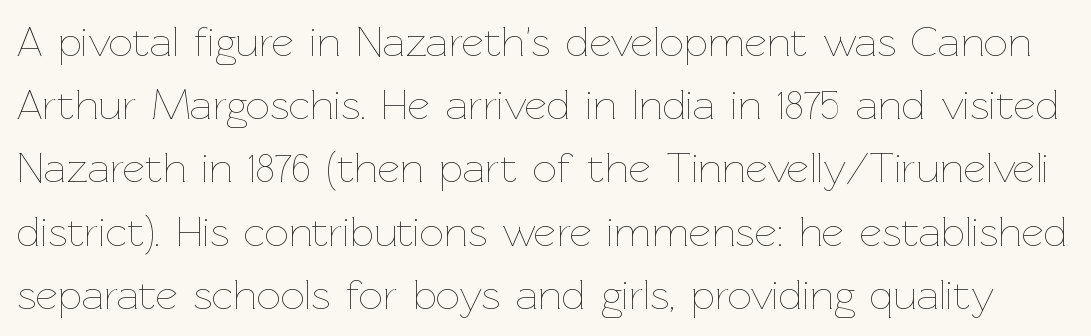
{"italic": "no", "bold": "no", "weight": "thin", "width": "normal", "stroke_contrast": "low", "x_height": "medium", "monospaced": "no", "underline": "no", "line_spacing": "normal", "line_spacing_ratio": 1.47, "letter_spacing": "normal", "letter_spacing_em": 0.0, "glyph_px": 43}
